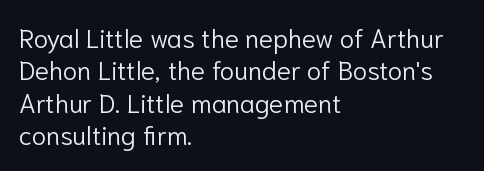
Line spacing here is normal. Nobody touched the tracking dial on this one. Quick note: underline off. Designer's note — italics off, roman on. The lines are quadded left.
